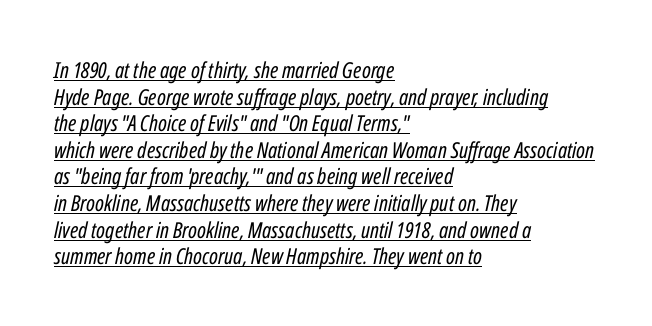
A quiet, ordinary-to-light weight characterises the typeface. What stands out about the letter spacing? Nothing — it is the standard amount. The typography opts for an oblique posture over an upright one. Compared with undecorated copy, this sample adds a rule below the words. In CSS terms this would be text-align: left.
